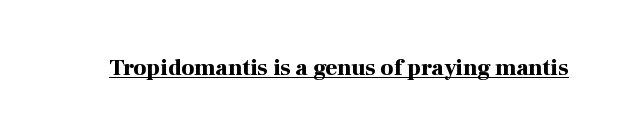
Heavy, bold letterforms. A rule runs beneath these lines of type. The type is set solid horizontally, with unmodified tracking. The lettering stays uniformly vertical, giving the passage a roman look.
